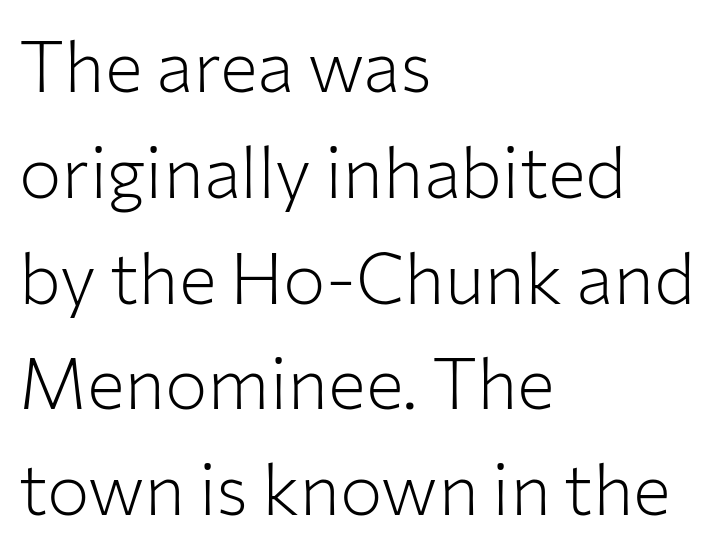
The image shows 71 px light sans-serif type, upright; set left-aligned, normal line spacing (1.49x), normal letter spacing, not underlined; low stroke contrast and a medium x-height.
